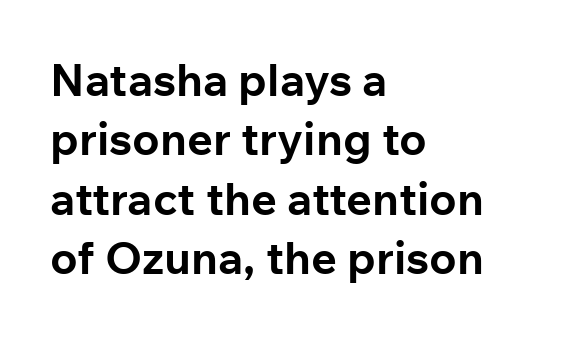
The baseline area is clear. The typesetting leans heavy: a genuine bold. Upright lettering throughout. Students, observe: this is what conventionally led text looks like.
